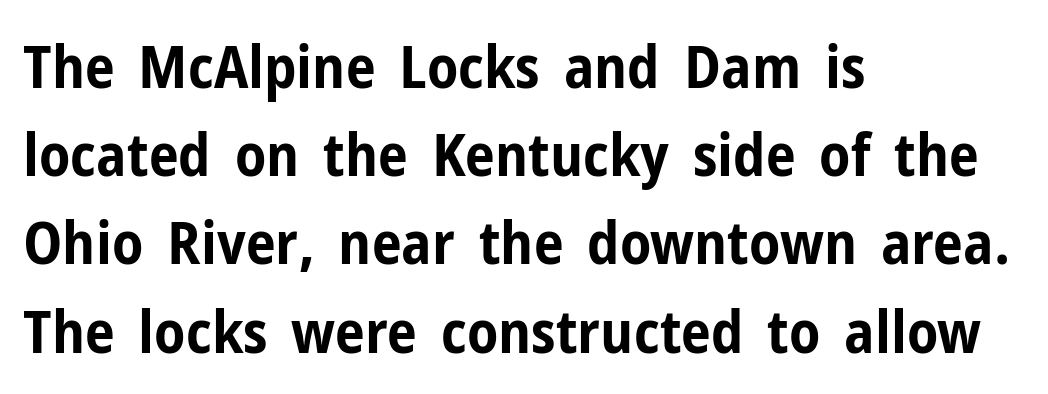
The image shows 60 px bold, condensed sans-serif type, upright; set left-aligned, normal line spacing (1.47x), normal letter spacing, not underlined; low stroke contrast and a medium x-height.
